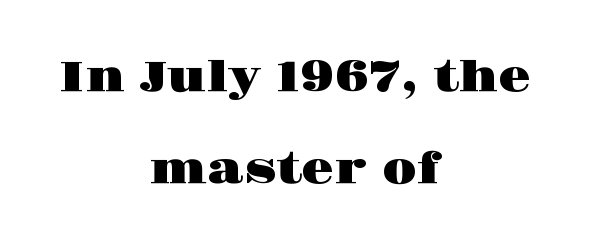
The type sits square on the baseline with zero lean. Which margin do the lines hug? Neither — every line sits in the middle. The face used here is seriffed, in the tradition of book romans. Looks like regular typesetting: each glyph gets only the width it needs. Glance below the letters and you will spot only blank space.
